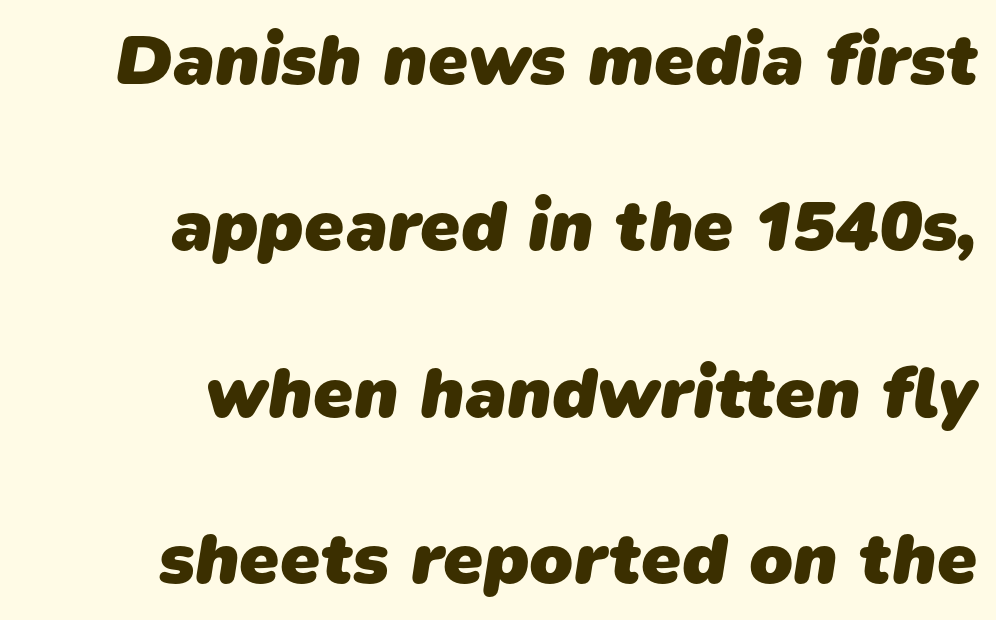
Q: Is the text bold? A: Yes.
Q: Is the typeface a serif or a sans-serif typeface? A: Sans-serif.
Q: Is the text underlined? A: No.
Q: How is the paragraph aligned? A: Right-aligned.
Q: Is the spacing between letters normal or unusually wide? A: Normal.
Q: Is the spacing between lines tight, normal or loose? A: Loose.
Q: Width (condensed, normal, or wide)? A: Normal.
Q: Stroke contrast? A: Low.
Q: x-height? A: Medium.
Q: Monospaced? A: No.
